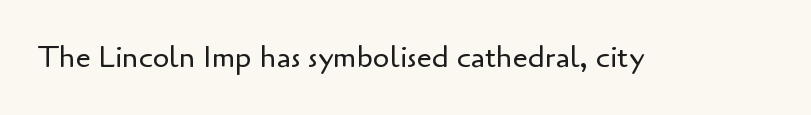
The image shows 30 px regular-weight sans-serif type, upright; set normal letter spacing, not underlined; low stroke contrast and a small x-height.
